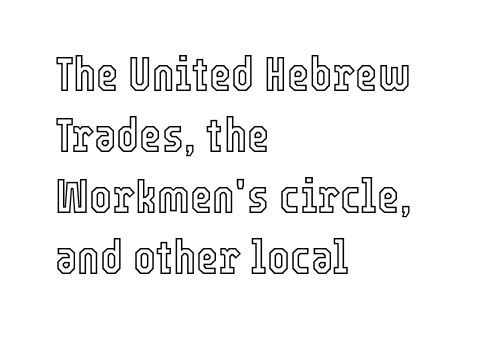
The image shows 48 px condensed type, upright; set left-aligned, normal line spacing (1.27x), normal letter spacing, not underlined; a medium x-height.
